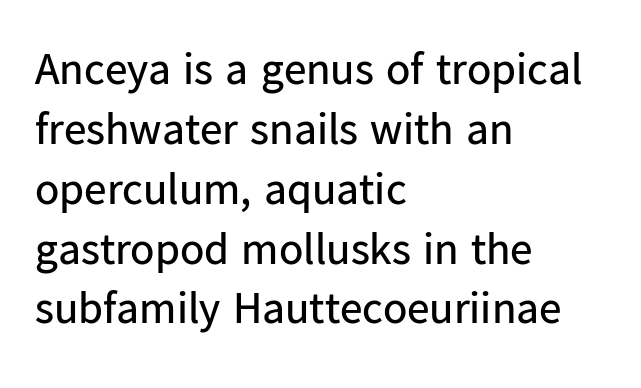
Q: Is the text bold? A: No.
Q: Is the text italic (slanted)? A: No, it is upright.
Q: Is the typeface a serif or a sans-serif typeface? A: Sans-serif.
Q: Is the text underlined? A: No.
Q: How is the paragraph aligned? A: Left-aligned.
Q: Is the spacing between letters normal or unusually wide? A: Normal.
Q: Is the spacing between lines tight, normal or loose? A: Normal.
Q: Width (condensed, normal, or wide)? A: Normal.
Q: Stroke contrast? A: Low.
Q: x-height? A: Medium.
Q: Monospaced? A: No.
